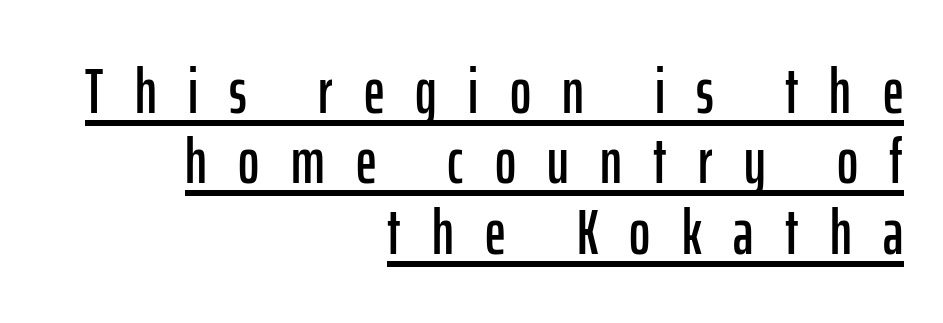
Is this a fixed-width face? No — the glyphs have proportional, varying widths. Very little white space separates one row of letters from the next. Is this a sans? Yes — the strokes have no serifs. The typesetter chose a ragged-left arrangement here. The rendering uses the underline text-decoration.
